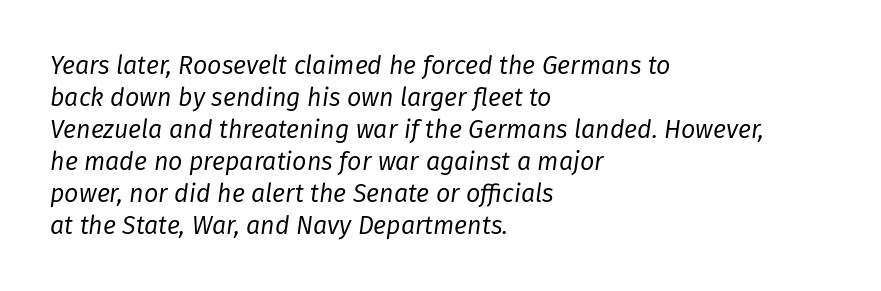
Q: Is the text bold? A: No.
Q: Is the text italic (slanted)? A: Yes, it leans right by about 8 degrees.
Q: Is the text underlined? A: No.
Q: How is the paragraph aligned? A: Left-aligned.
Q: Is the spacing between letters normal or unusually wide? A: Normal.
Q: Is the spacing between lines tight, normal or loose? A: Normal.
